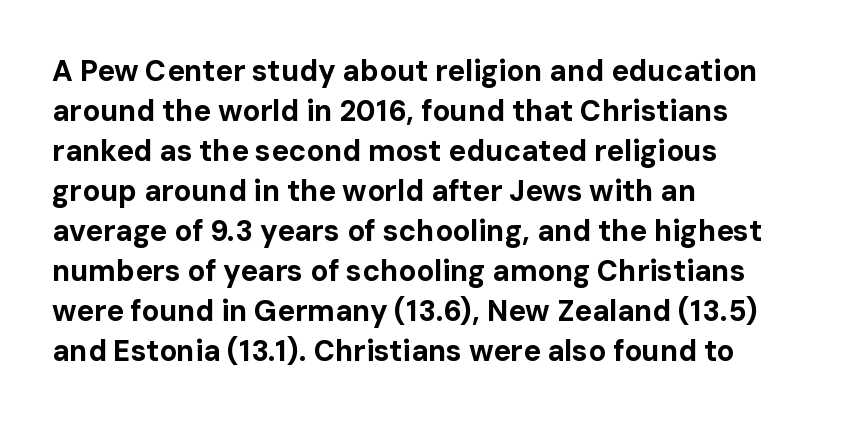
The strokes are fattened all the way to bold. The passage shown is typeset with a sans-serif family. A roman cut, with each character standing at attention. Spacing verdict: proportional, widths tailored to each character. Decoration check: the copy has no underline. What stands out about the letter spacing? Nothing — it is the standard amount.
